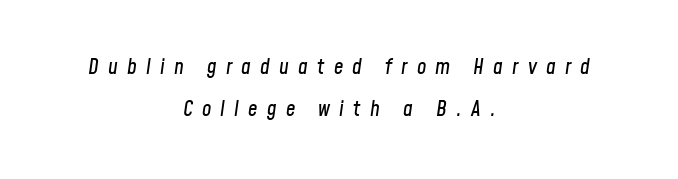
{"italic": "yes", "lean": "right", "slant_degrees": 8, "underline": "no", "align": "center", "line_spacing": "loose", "line_spacing_ratio": 2.01, "letter_spacing": "wide", "letter_spacing_em": 0.44, "glyph_px": 21}
